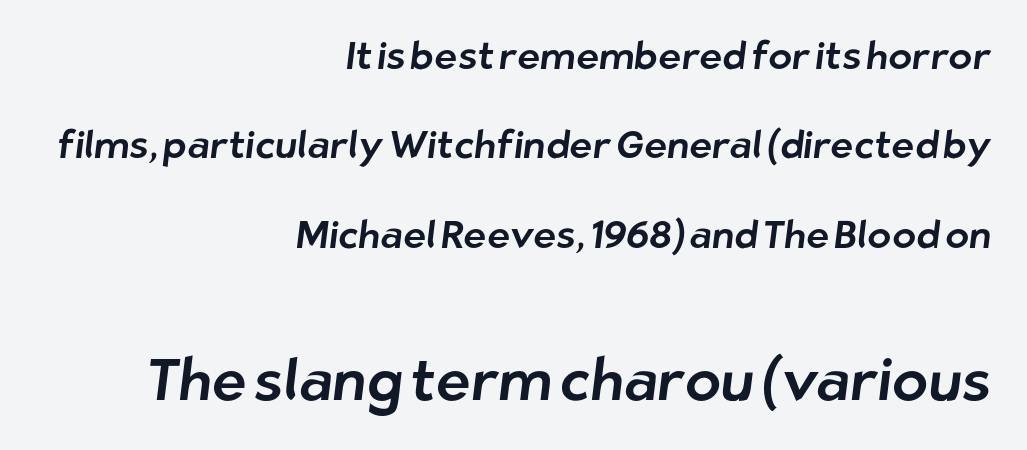
{"serif": "no", "width": "normal", "stroke_contrast": "low", "x_height": "medium", "monospaced": "no", "underline": "no", "align": "right", "line_spacing": "loose", "line_spacing_ratio": 2.29, "letter_spacing": "normal", "letter_spacing_em": 0.0, "larger_block": "second", "size_ratio": 1.51, "glyph_px": 59}
